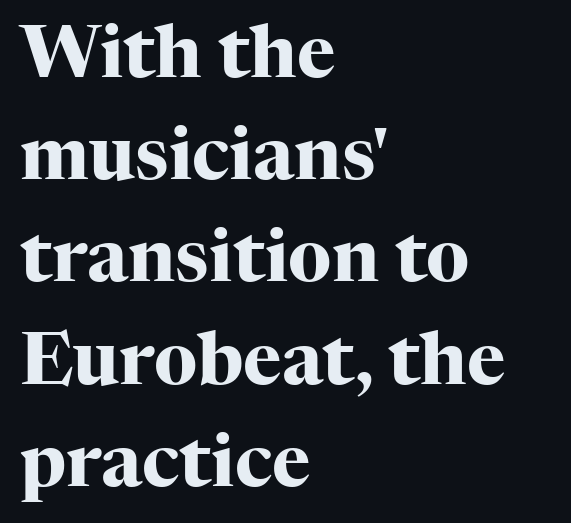
Q: Is the text bold? A: Yes.
Q: Is the text italic (slanted)? A: No, it is upright.
Q: Is the typeface a serif or a sans-serif typeface? A: Serif.
Q: Is the text underlined? A: No.
Q: How is the paragraph aligned? A: Left-aligned.
Q: Is the spacing between letters normal or unusually wide? A: Normal.
Q: Is the spacing between lines tight, normal or loose? A: Normal.
Q: Width (condensed, normal, or wide)? A: Normal.
Q: Stroke contrast? A: High.
Q: x-height? A: Medium.
Q: Monospaced? A: No.
